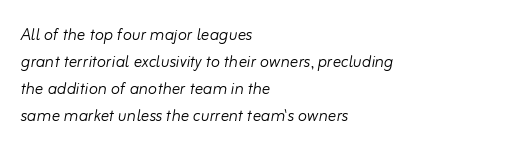
The image shows 21 px text type, italic (leaning right); set left-aligned, normal line spacing (1.29x), normal letter spacing, not underlined.
